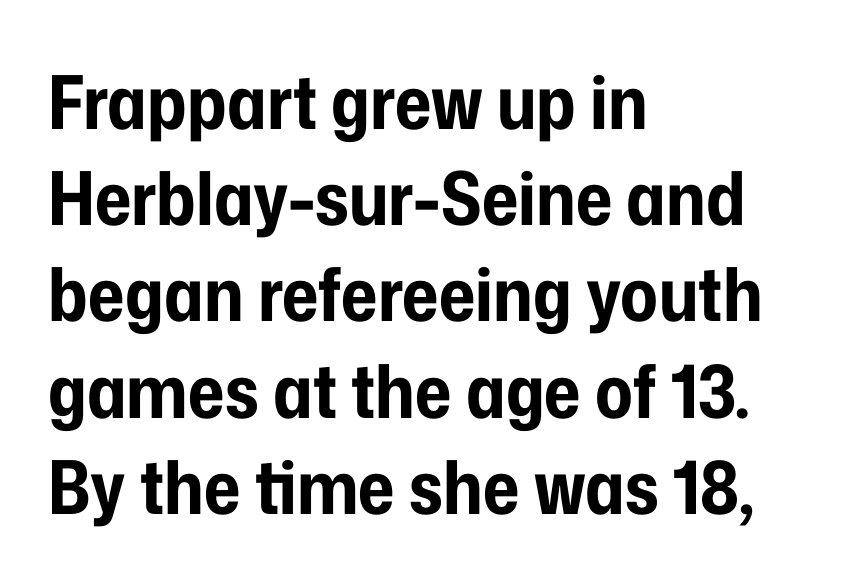
The image shows 74 px bold, condensed sans-serif type, upright; set left-aligned, normal line spacing (1.3x), normal letter spacing, not underlined; low stroke contrast and a medium x-height.
